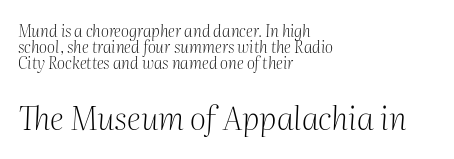
The image shows 32 px light serif type, italic (leaning right); set left-aligned, tight line spacing (1.01x), normal letter spacing, not underlined; the second (bottom) block is 2.0x larger; medium stroke contrast and a medium x-height.
